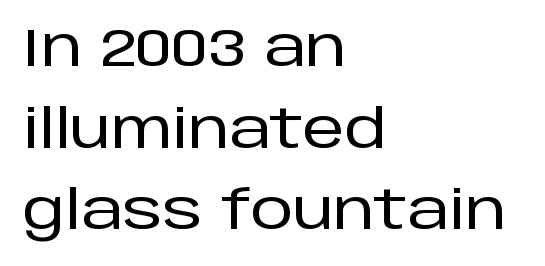
The image shows 53 px sans-serif type, upright; set left-aligned, normal line spacing (1.54x), normal letter spacing, not underlined; low stroke contrast and a large x-height.
